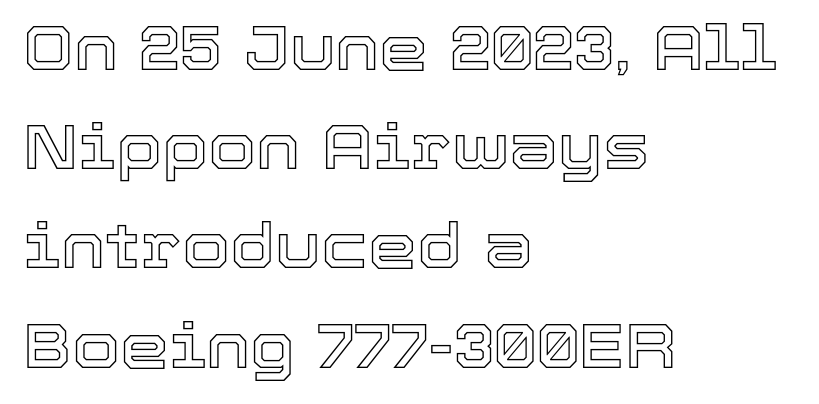
The image shows 62 px text type, upright; set left-aligned, normal line spacing (1.6x), normal letter spacing, not underlined; a medium x-height.
